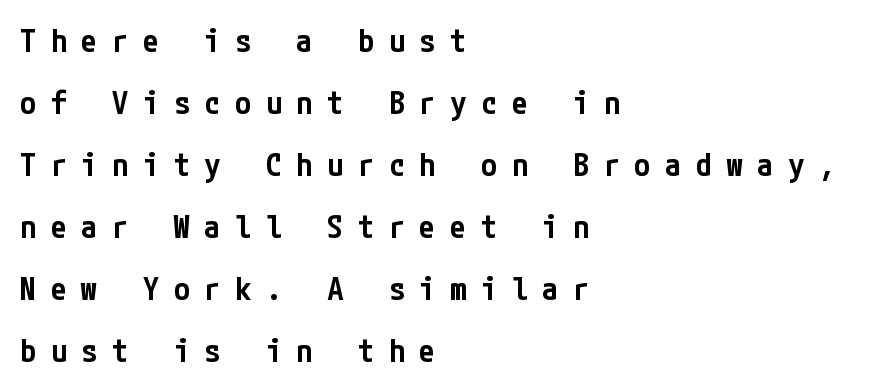
The rendering inserts visible extra space after every character. Summary of vertical rhythm: relaxed, with wide interline spacing. If you drew a line through each stem, it would be perfectly vertical. Underlining? Definitely not there. Line beginnings align vertically; line endings do not.
